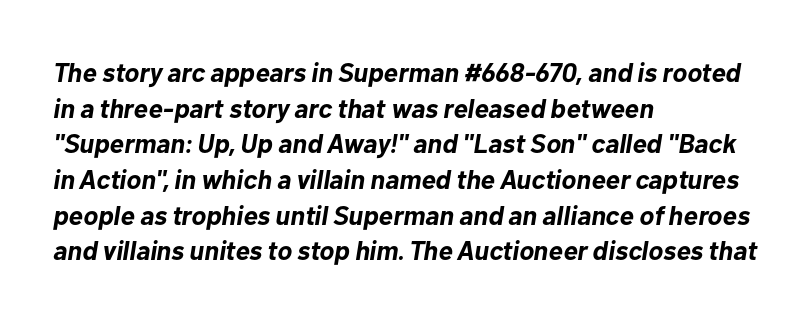
Q: Is the text bold? A: Yes.
Q: Is the text italic (slanted)? A: Yes, it leans right by about 10 degrees.
Q: Is the text underlined? A: No.
Q: How is the paragraph aligned? A: Left-aligned.
Q: Is the spacing between letters normal or unusually wide? A: Normal.
Q: Is the spacing between lines tight, normal or loose? A: Normal.
